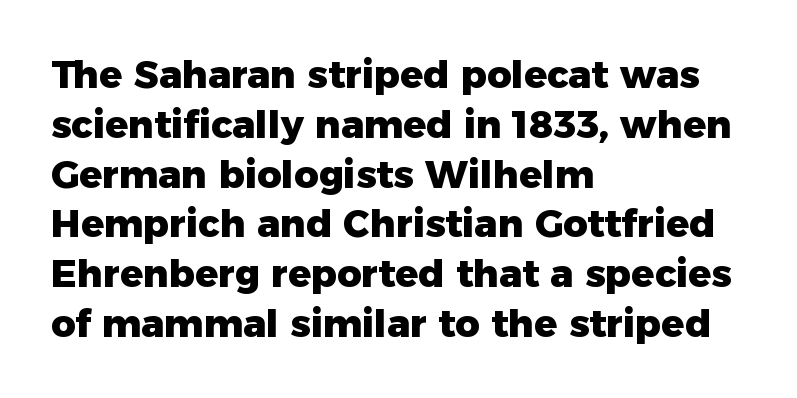
The setting favours the left margin, as ordinary paragraphs usually do. A clean baseline with only descenders dipping below it. Designer's note — italics off, roman on. Nothing unusual about the tracking: characters are spaced as the font intends. A typesetter would call this proportional, since set widths differ per character.
